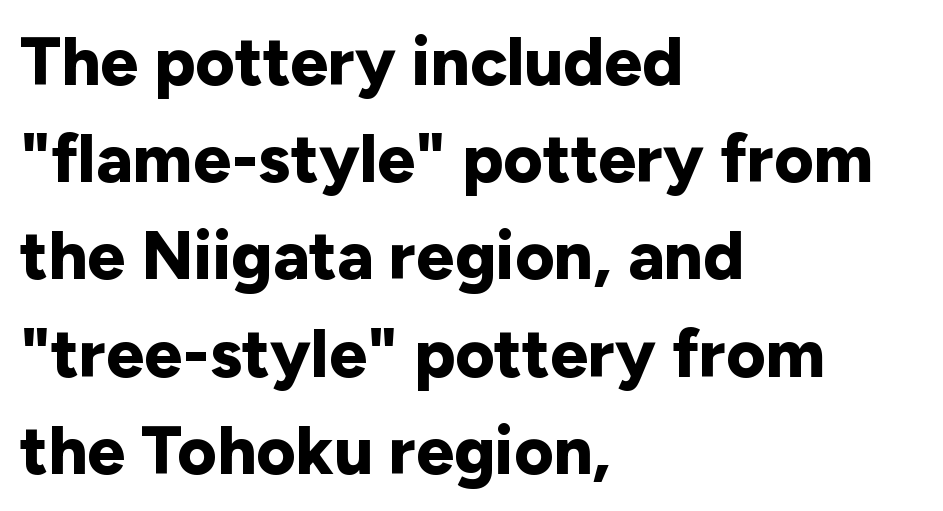
The image shows 68 px bold sans-serif type, upright; set left-aligned, normal line spacing (1.43x), normal letter spacing, not underlined; low stroke contrast and a medium x-height.
